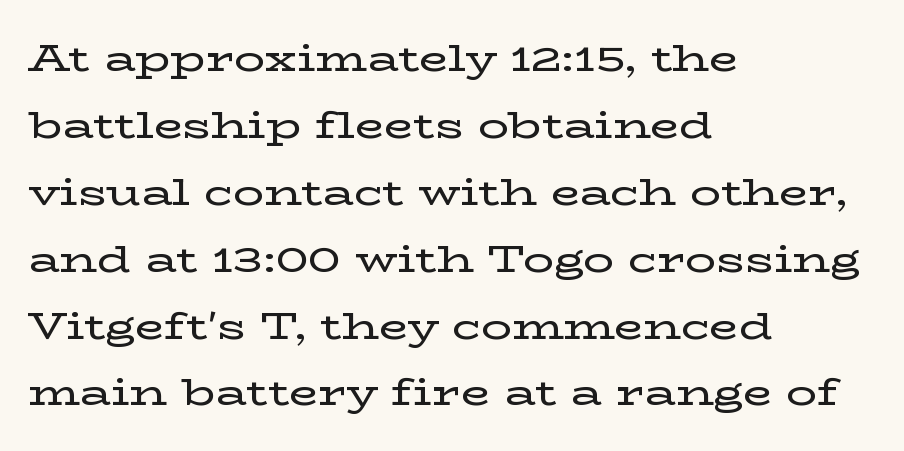
Varying glyph widths throughout — classic text-font behaviour. The horizontal fit of the characters is conventional and even. Regarding serifs, this sample has them. Ascenders rise straight up at ninety degrees. Alignment: flush left. Each row of text sits above clean, open space.
